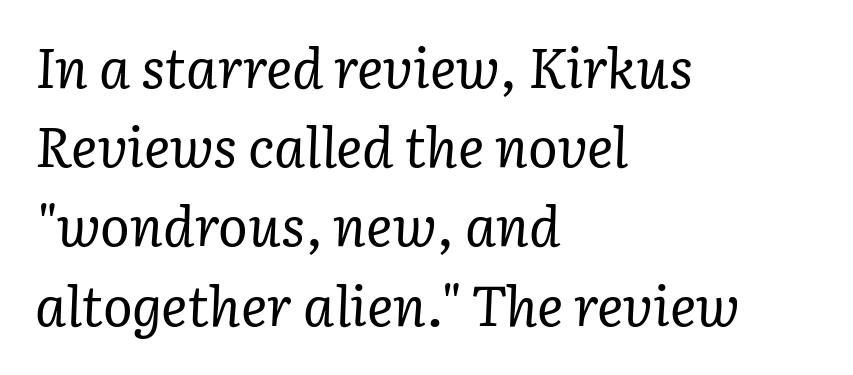
The designer went with a serif here, giving each stem small feet. The face looks like a standard text weight, possibly lighter. These lines are set flush left with a ragged right edge. An italicized treatment has been applied to the whole sample. Quick note: interline space is typical.
